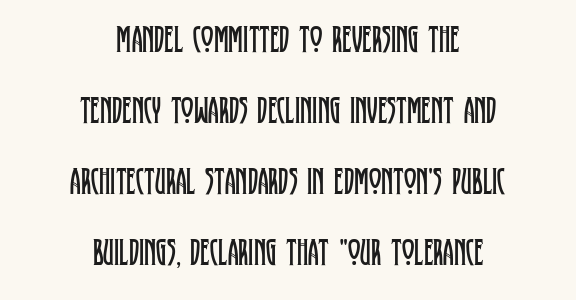
{"serif": "yes", "italic": "no", "bold": "no", "weight": "regular", "width": "condensed", "stroke_contrast": "low", "x_height": "large", "monospaced": "no", "underline": "no", "align": "center", "line_spacing_ratio": 1.87, "letter_spacing": "normal", "letter_spacing_em": 0.0, "glyph_px": 38}
